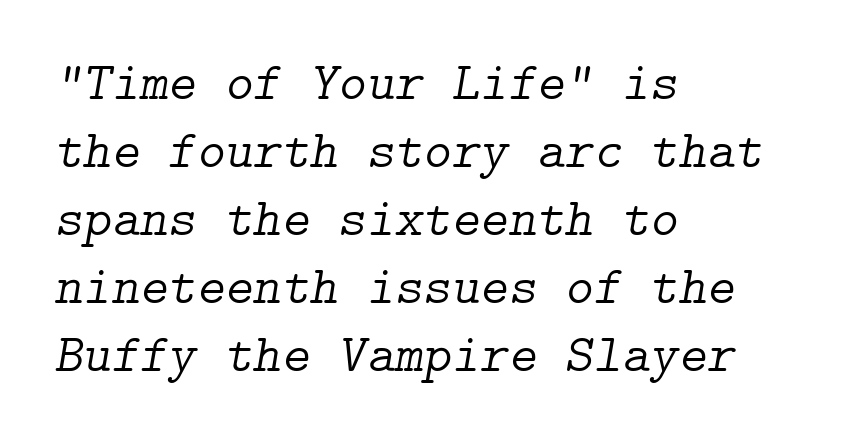
This rendering employs a face with finishing strokes, i.e., a serif. The font's italic variant was chosen for this text. This rendering uses left alignment, leaving the right contour irregular. The horizontal fit of the characters is conventional and even. Vertically, the passage feels balanced, rows spaced as you'd expect. Check under the words: just untouched page.
